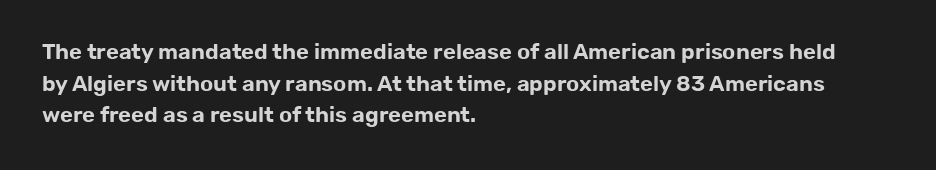
{"italic": "no", "underline": "no", "align": "left", "line_spacing": "normal", "line_spacing_ratio": 1.44, "letter_spacing": "normal", "letter_spacing_em": 0.0, "glyph_px": 22}
